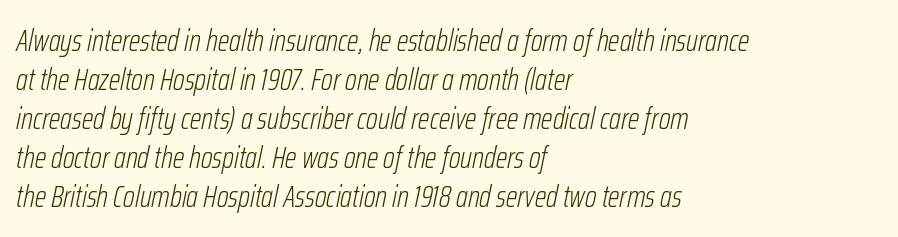
The image shows 30 px light, condensed type, italic (leaning right); set left-aligned, normal line spacing (1.3x), normal letter spacing, not underlined; low stroke contrast and a medium x-height.
